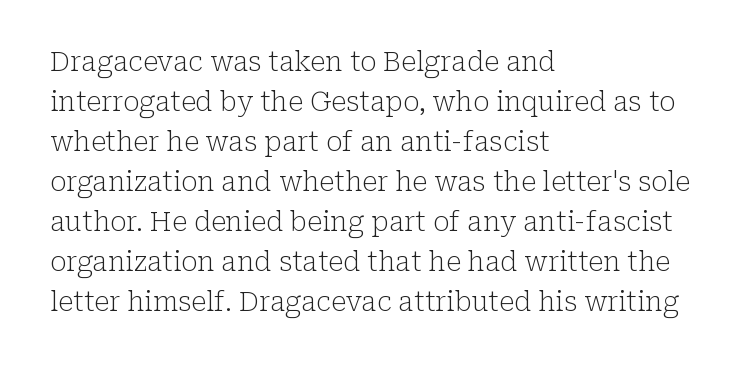
{"italic": "no", "bold": "no", "underline": "no", "align": "left", "line_spacing": "normal", "line_spacing_ratio": 1.48, "letter_spacing": "normal", "letter_spacing_em": 0.0, "glyph_px": 27}
